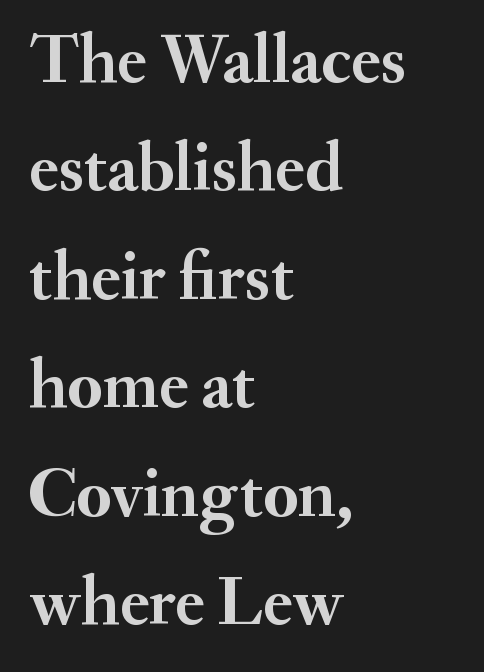
Q: Is the text bold? A: Yes.
Q: Is the text italic (slanted)? A: No, it is upright.
Q: Is the typeface a serif or a sans-serif typeface? A: Serif.
Q: Is the text underlined? A: No.
Q: How is the paragraph aligned? A: Left-aligned.
Q: Is the spacing between letters normal or unusually wide? A: Normal.
Q: Is the spacing between lines tight, normal or loose? A: Normal.
Q: Width (condensed, normal, or wide)? A: Normal.
Q: Stroke contrast? A: Medium.
Q: x-height? A: Small.
Q: Monospaced? A: No.
